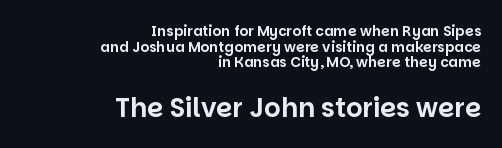
Q: Is the text italic (slanted)? A: No, it is upright.
Q: Is the text underlined? A: No.
Q: How is the paragraph aligned? A: Right-aligned.
Q: Is the spacing between letters normal or unusually wide? A: Normal.
Q: Is the spacing between lines tight, normal or loose? A: Tight.
Q: Which block of text is set in a larger size, the first (top) or the second (bottom)? A: The second (bottom) one.
